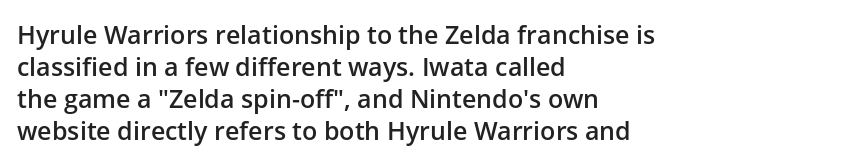
Tracking value appears to be zero — textbook default spacing. Weight check: semibold — heavier than regular, not quite bold. Line starts are locked; line ends wander. How would I describe the line gaps? Plain and ordinary. The gap between lines stays unmarked. Posture: straight, roman, zero tilt.
